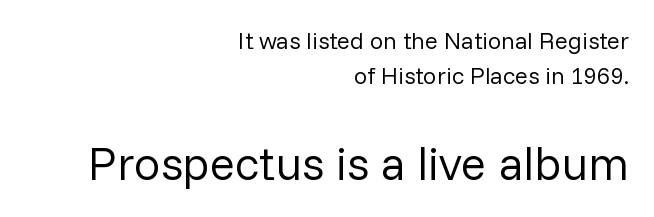
The image shows 47 px regular-weight sans-serif type, upright; set right-aligned, normal line spacing (1.46x), normal letter spacing, not underlined; the second (bottom) block is 1.96x larger; low stroke contrast and a medium x-height.
